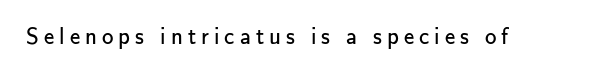
Nope, not italic — everything's standing straight. Observe the wide spacing: letters keep a clear distance from each other. No chunkiness to these letters — they're not bold. The baseline area is clear.
